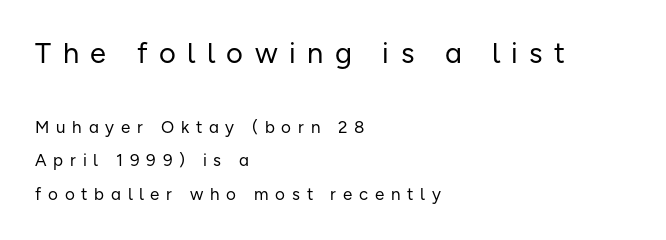
Stroke mass is kept to a normal reading level or below. This rendering features lettering with no underline. Honestly, the letter spacing is so wide it's the main thing you notice. Every character sits straight up, as roman type does.
